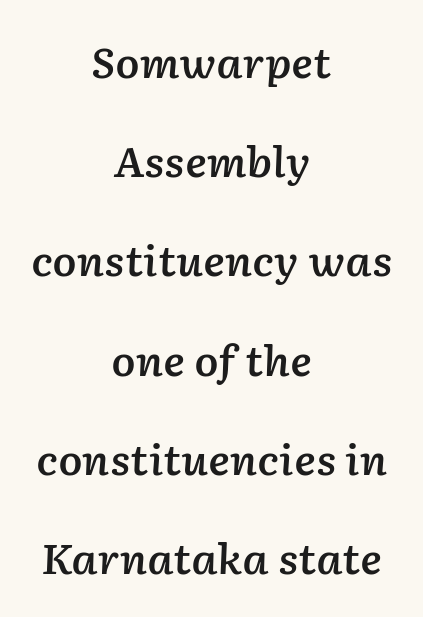
Line starts and ends both wander, symmetrically. Students, note that the glyphs here touch the page at normal intervals. Here the designer chose a conventional face with non-uniform glyph widths. A somewhat darkened texture: the type is semibold rather than bold.
